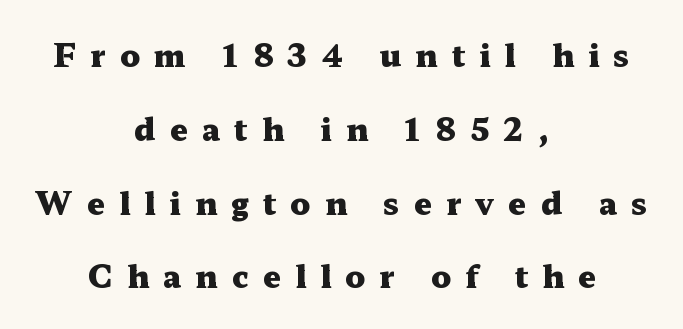
Q: Is the text bold? A: Yes.
Q: Is the text italic (slanted)? A: No, it is upright.
Q: Is the typeface a serif or a sans-serif typeface? A: Serif.
Q: Is the text underlined? A: No.
Q: How is the paragraph aligned? A: Centered.
Q: Is the spacing between letters normal or unusually wide? A: Unusually wide.
Q: Is the spacing between lines tight, normal or loose? A: Loose.
Q: Width (condensed, normal, or wide)? A: Wide.
Q: Stroke contrast? A: Medium.
Q: x-height? A: Medium.
Q: Monospaced? A: No.
